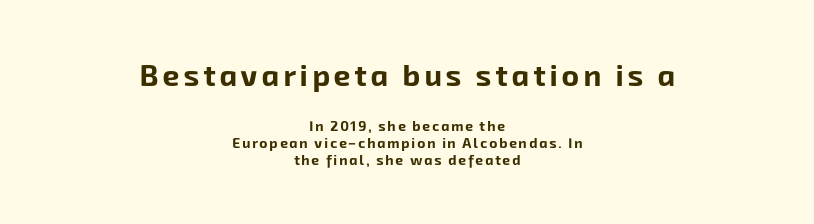
Q: Is the text bold? A: Yes.
Q: Is the typeface a serif or a sans-serif typeface? A: Sans-serif.
Q: Is the text underlined? A: No.
Q: How is the paragraph aligned? A: Centered.
Q: Which block of text is set in a larger size, the first (top) or the second (bottom)? A: The first (top) one.
Q: Width (condensed, normal, or wide)? A: Normal.
Q: Stroke contrast? A: Low.
Q: x-height? A: Medium.
Q: Monospaced? A: No.
